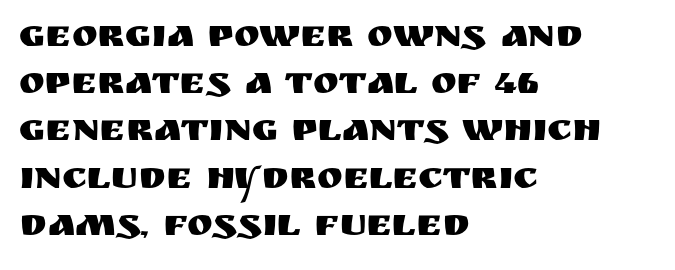
Anything drawn beneath the words? Only blank space. Classification — sans serif. Each letter keeps its own natural width here, so spacing adapts to shape. Spacing between characters is what you'd get straight out of the box. Visually the block forms a straight wall on the left and a jagged coastline on the right.
